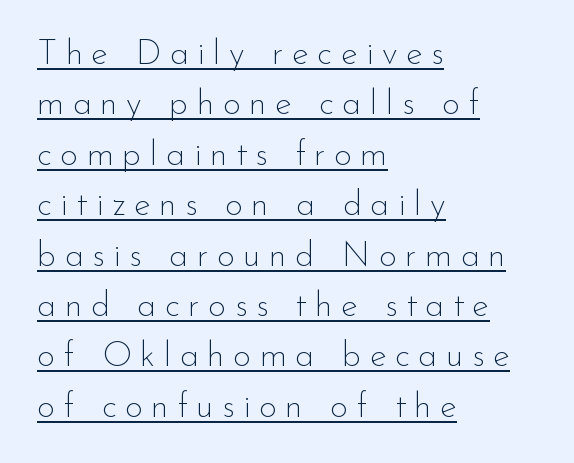
{"serif": "no", "italic": "no", "bold": "no", "weight": "thin", "width": "normal", "stroke_contrast": "low", "x_height": "small", "monospaced": "no", "underline": "yes", "align": "left", "line_spacing": "normal", "line_spacing_ratio": 1.44, "letter_spacing": "wide", "letter_spacing_em": 0.24, "glyph_px": 35}
